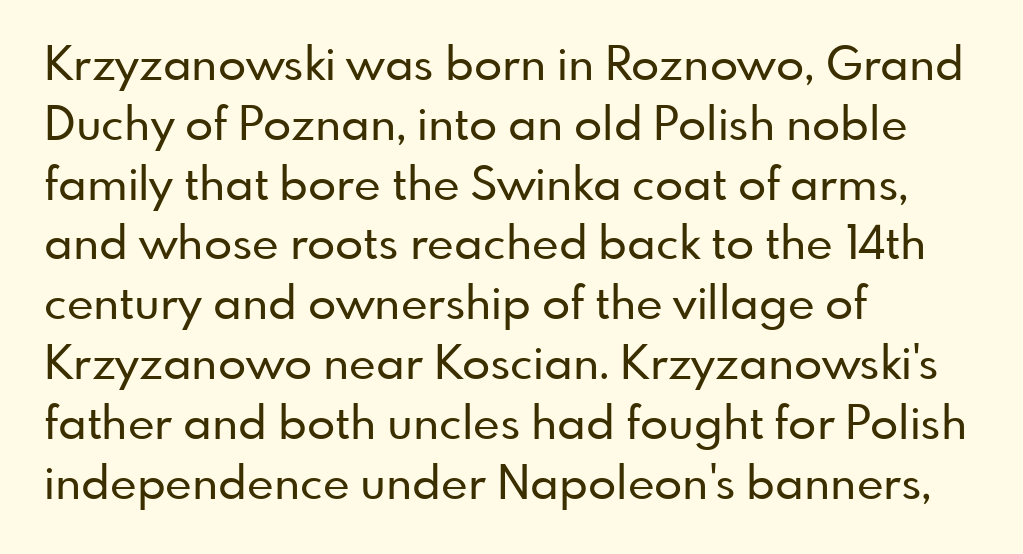
Descenders hang freely into open space. This rendering leaves character spacing at its baseline value. When letters stand straight like this, we call the style roman or upright. All the whitespace from short lines collects on the right. Each letter's strokes conclude bluntly, with no projecting serifs.
